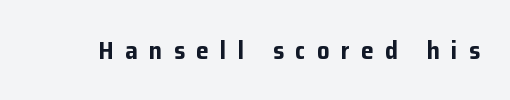
Does the lettering tilt? It doesn't — this is upright. Underline: absent. Heavy-handed strokes throughout: this text is bold. A typesetter would call this heavily tracked-out type.
